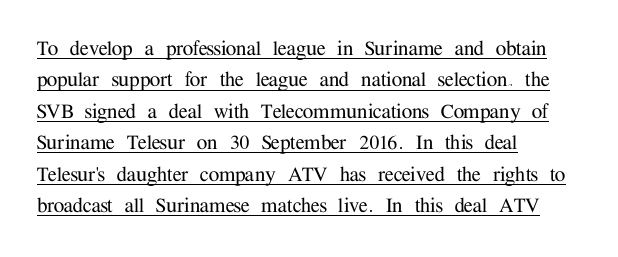
{"italic": "no", "underline": "yes", "align": "left", "line_spacing": "normal", "line_spacing_ratio": 1.31, "letter_spacing": "normal", "letter_spacing_em": 0.0, "glyph_px": 24}
